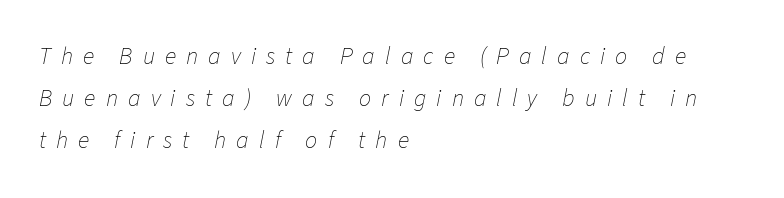
The letterforms sit at book weight or below. The compositor pushed each line to the left boundary. Inter-character spacing is expanded well beyond the font's built-in metrics. This rendering features lettering with no underline. If you drew a line through each stem, it would be angled.
